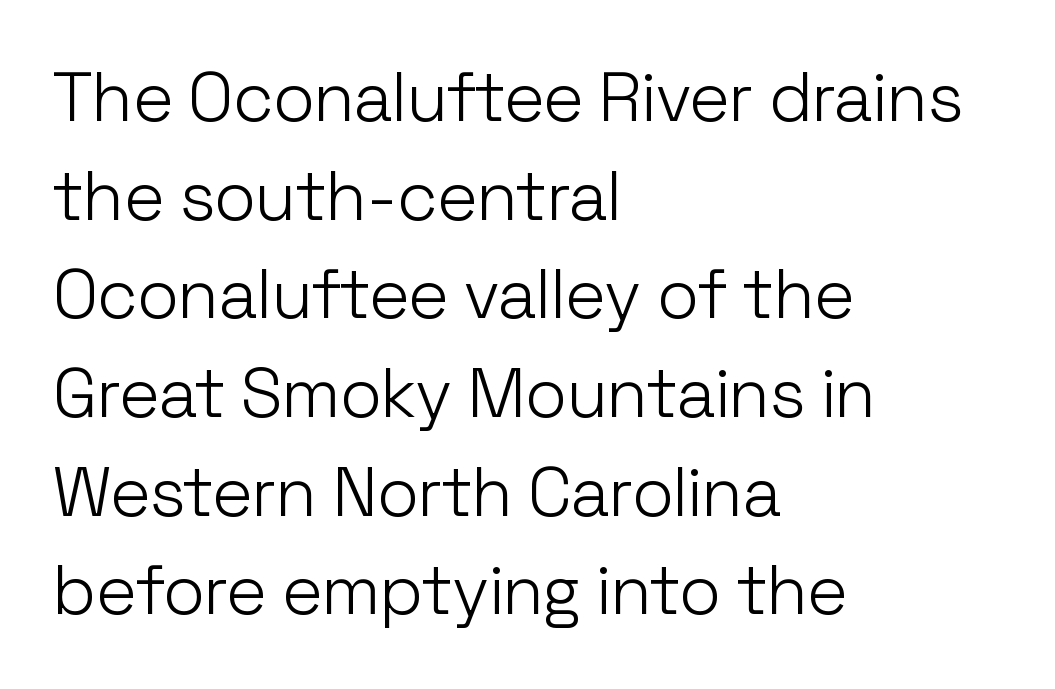
The image shows 69 px light sans-serif type, upright; set left-aligned, normal line spacing (1.43x), normal letter spacing, not underlined; low stroke contrast and a medium x-height.
